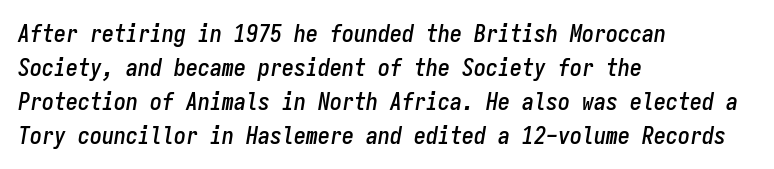
{"italic": "yes", "lean": "right", "slant_degrees": 9, "underline": "no", "align": "left", "line_spacing": "normal", "line_spacing_ratio": 1.41, "letter_spacing": "normal", "letter_spacing_em": 0.0, "glyph_px": 24}
